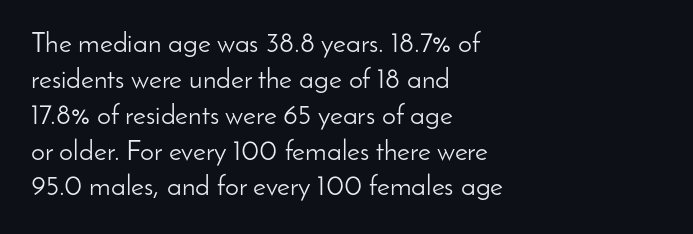
The image shows 28 px light sans-serif type, upright; set left-aligned, normal line spacing (1.28x), normal letter spacing, not underlined; low stroke contrast and a small x-height.
